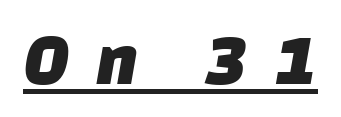
{"serif": "no", "width": "normal", "stroke_contrast": "low", "x_height": "large", "monospaced": "no", "underline": "yes", "letter_spacing": "wide", "letter_spacing_em": 0.35, "glyph_px": 73}
